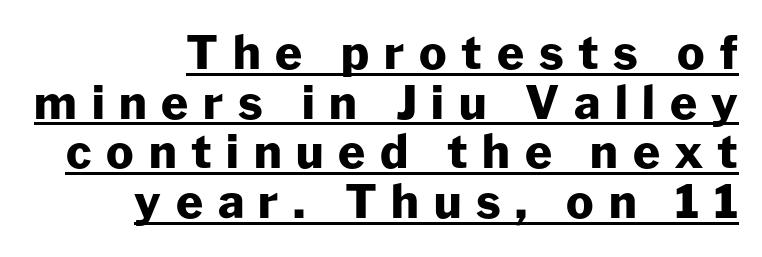
Q: Is the text bold? A: Yes.
Q: Is the text italic (slanted)? A: No, it is upright.
Q: Is the typeface a serif or a sans-serif typeface? A: Sans-serif.
Q: Is the text underlined? A: Yes.
Q: How is the paragraph aligned? A: Right-aligned.
Q: Is the spacing between letters normal or unusually wide? A: Unusually wide.
Q: Is the spacing between lines tight, normal or loose? A: Tight.
Q: Width (condensed, normal, or wide)? A: Normal.
Q: Stroke contrast? A: Low.
Q: x-height? A: Medium.
Q: Monospaced? A: No.
